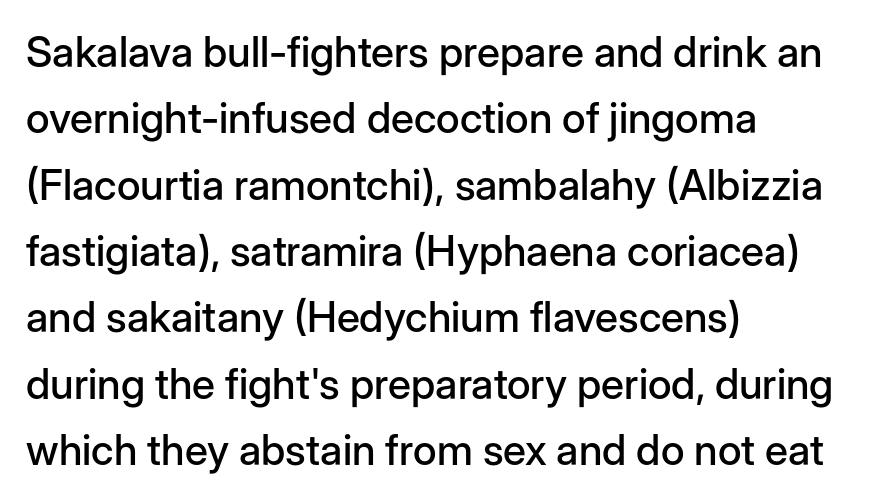
What's the leading like? Ordinary, nothing unusual. Rule under the text: the space is simply empty. The font's upright variant was chosen for this text. Look at the tracking — it's just the regular setting, nothing added. Character widths vary here, with narrow letters taking less room than wide ones. In terms of letterform style, serifs are entirely absent.
